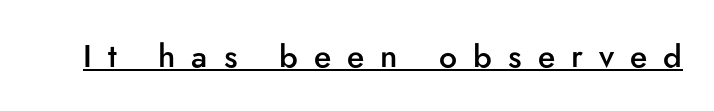
The image shows 32 px semibold sans-serif type, upright; set unusually wide letter spacing (+0.5 em), underlined; low stroke contrast and a small x-height.
